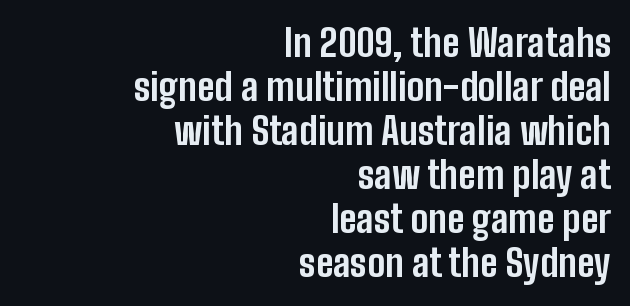
Q: Is the text bold? A: Yes.
Q: Is the text italic (slanted)? A: No, it is upright.
Q: Is the typeface a serif or a sans-serif typeface? A: Sans-serif.
Q: Is the text underlined? A: No.
Q: How is the paragraph aligned? A: Right-aligned.
Q: Is the spacing between letters normal or unusually wide? A: Normal.
Q: Width (condensed, normal, or wide)? A: Condensed.
Q: Stroke contrast? A: Low.
Q: x-height? A: Medium.
Q: Monospaced? A: No.
